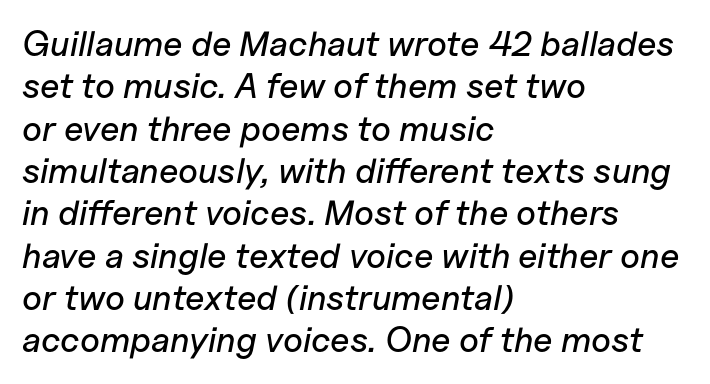
The image shows 35 px text type, italic (leaning right); set left-aligned, line spacing 1.21x, normal letter spacing, not underlined; low stroke contrast and a medium x-height.
